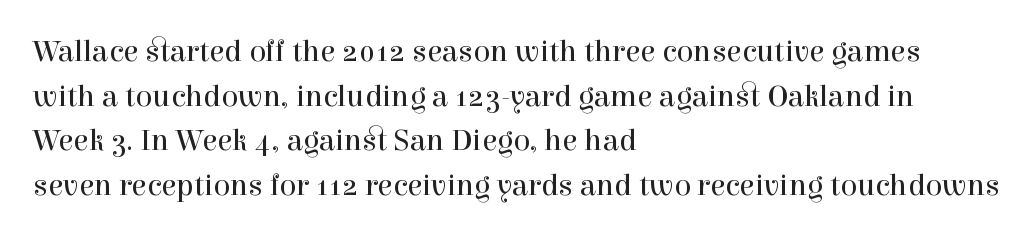
Q: Is the text bold? A: No.
Q: Is the text italic (slanted)? A: No, it is upright.
Q: Is the typeface a serif or a sans-serif typeface? A: Serif.
Q: Is the text underlined? A: No.
Q: How is the paragraph aligned? A: Left-aligned.
Q: Is the spacing between letters normal or unusually wide? A: Normal.
Q: Is the spacing between lines tight, normal or loose? A: Normal.
Q: Width (condensed, normal, or wide)? A: Normal.
Q: x-height? A: Medium.
Q: Monospaced? A: No.
